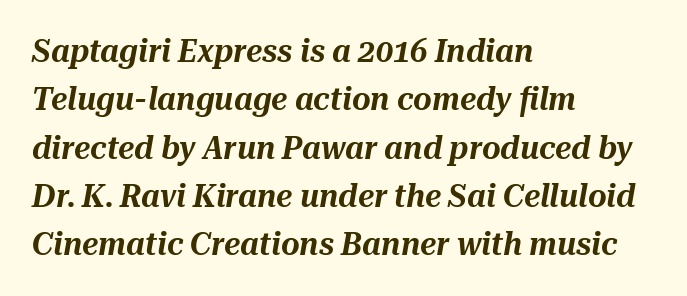
The image shows 32 px text type, italic (leaning right); set left-aligned, normal line spacing (1.51x), normal letter spacing, not underlined; medium stroke contrast and a medium x-height.
